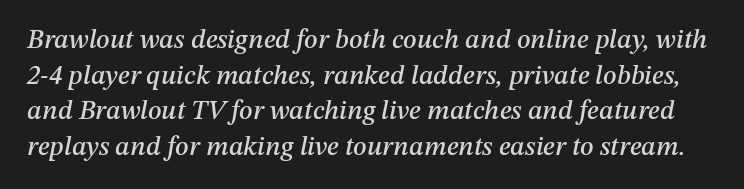
Q: Is the text italic (slanted)? A: Yes, it leans right by about 12 degrees.
Q: Is the text underlined? A: No.
Q: Is the spacing between letters normal or unusually wide? A: Normal.
Q: Is the spacing between lines tight, normal or loose? A: Normal.
